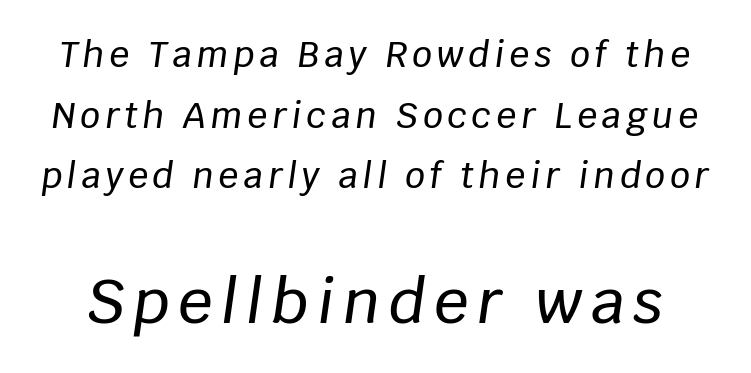
Q: Is the text italic (slanted)? A: Yes, it leans right by about 8 degrees.
Q: Is the text underlined? A: No.
Q: Which block of text is set in a larger size, the first (top) or the second (bottom)? A: The second (bottom) one.
Q: Width (condensed, normal, or wide)? A: Normal.
Q: Stroke contrast? A: Low.
Q: x-height? A: Large.
Q: Monospaced? A: No.
